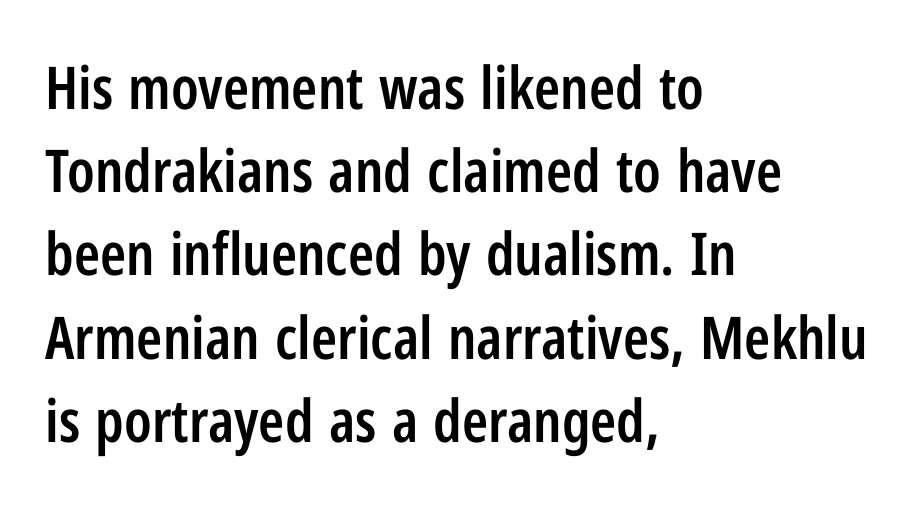
The passage shown is semibold, sitting just below true bold. The ragged edge is on the right, which tells us the setting is flush left. Does the leading feel generous? No, just average. A typesetter would call this proportional, since set widths differ per character.
